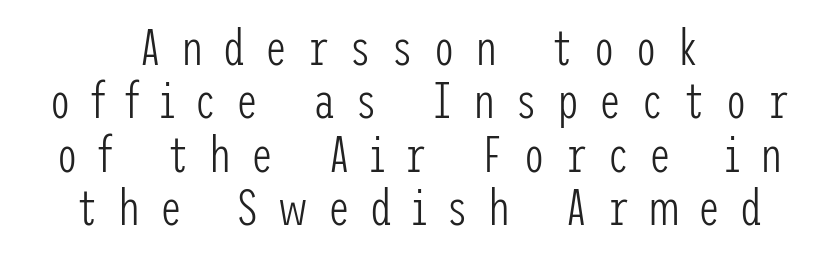
Look at the tracking — it's clearly loosened, letters drifting apart. Check under the words: just untouched page. Each stroke keeps to a modest, everyday thickness or less. The type family on display is of the sans-serif kind. No italicization has been applied; the sample stays upright.
